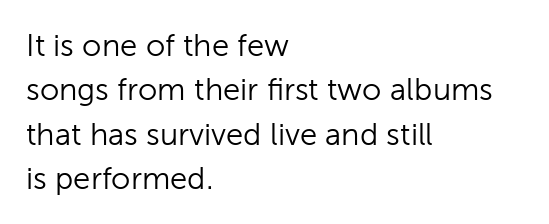
A typesetter would call this leading conventional body-copy spacing. To sum up the face: it is a sans, with no serifs. Horizontally, the lines are justified to the leading edge only. Nothing heavy about these letters — not bold at all.
